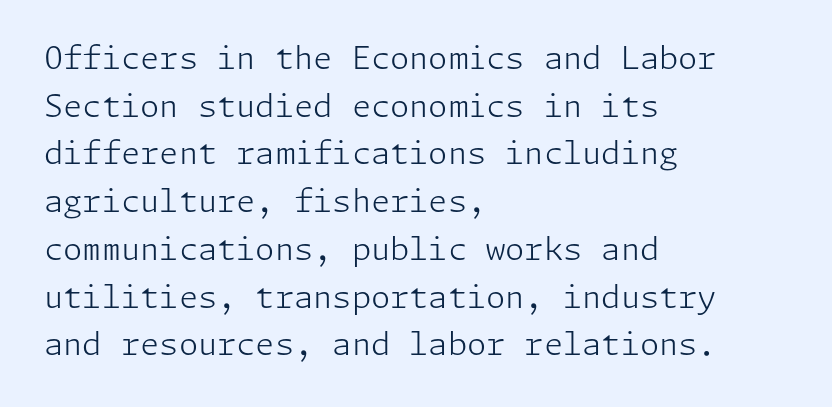
The image shows 31 px light sans-serif type, upright; set left-aligned, normal line spacing (1.54x), normal letter spacing, not underlined; low stroke contrast and a medium x-height.
